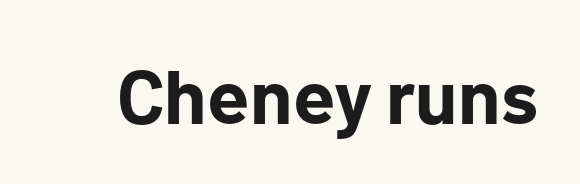
Q: Is the text bold? A: Yes.
Q: Is the text italic (slanted)? A: No, it is upright.
Q: Is the typeface a serif or a sans-serif typeface? A: Sans-serif.
Q: Is the text underlined? A: No.
Q: Is the spacing between letters normal or unusually wide? A: Normal.
Q: Width (condensed, normal, or wide)? A: Normal.
Q: Stroke contrast? A: Low.
Q: x-height? A: Medium.
Q: Monospaced? A: No.
